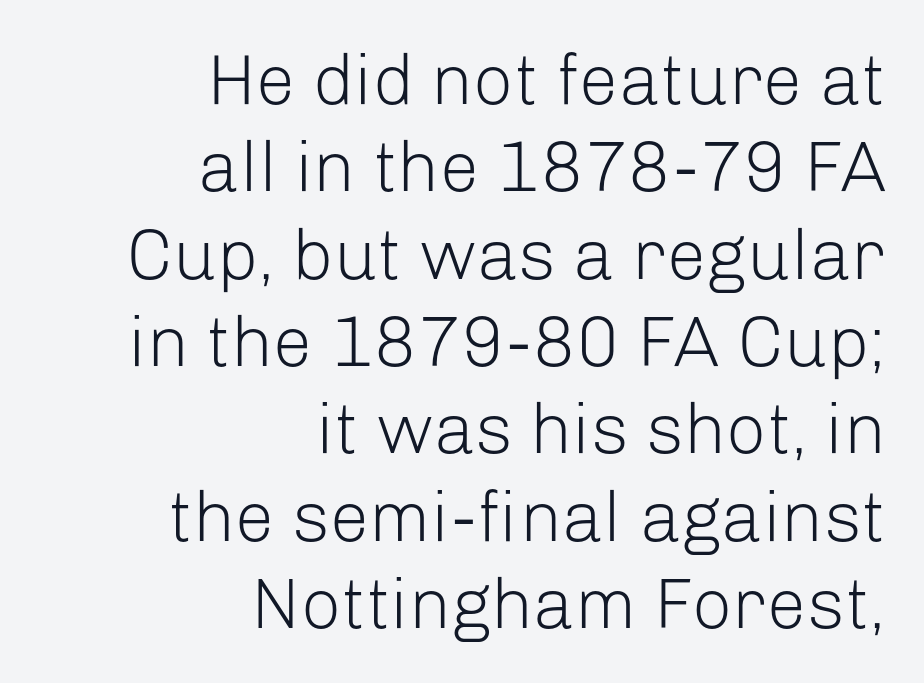
Q: Is the text bold? A: No.
Q: Is the text italic (slanted)? A: No, it is upright.
Q: Is the typeface a serif or a sans-serif typeface? A: Sans-serif.
Q: Is the text underlined? A: No.
Q: How is the paragraph aligned? A: Right-aligned.
Q: Is the spacing between letters normal or unusually wide? A: Normal.
Q: Width (condensed, normal, or wide)? A: Normal.
Q: Stroke contrast? A: Low.
Q: x-height? A: Medium.
Q: Monospaced? A: No.
